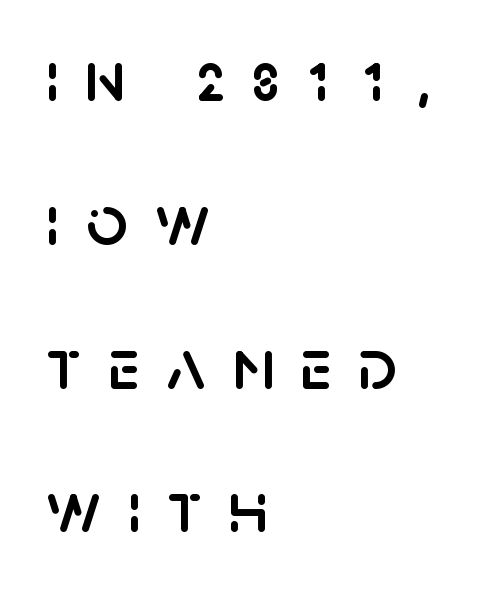
The image shows 73 px sans-serif type, upright; set left-aligned, loose line spacing (1.97x), unusually wide letter spacing (+0.36 em), not underlined; low stroke contrast and a large x-height.
